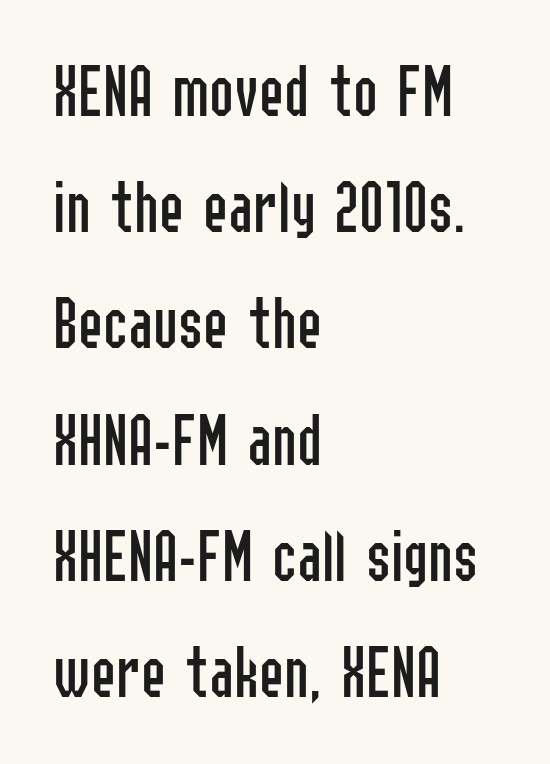
Q: Is the text bold? A: No.
Q: Is the text italic (slanted)? A: No, it is upright.
Q: Is the typeface a serif or a sans-serif typeface? A: Sans-serif.
Q: Is the text underlined? A: No.
Q: How is the paragraph aligned? A: Left-aligned.
Q: Is the spacing between letters normal or unusually wide? A: Normal.
Q: Is the spacing between lines tight, normal or loose? A: Normal.
Q: Width (condensed, normal, or wide)? A: Condensed.
Q: Stroke contrast? A: Low.
Q: x-height? A: Medium.
Q: Monospaced? A: No.
